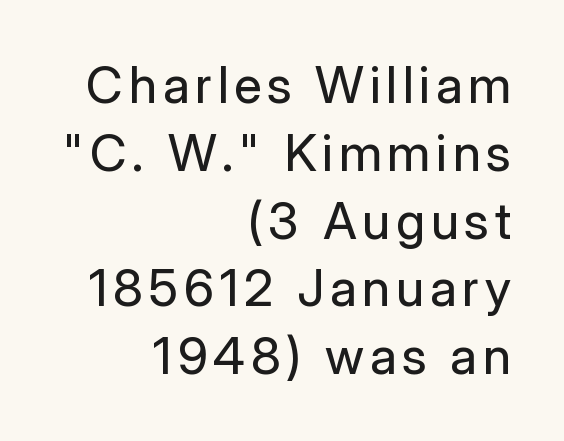
Q: Is the text bold? A: No.
Q: Is the text italic (slanted)? A: No, it is upright.
Q: Is the typeface a serif or a sans-serif typeface? A: Sans-serif.
Q: Is the text underlined? A: No.
Q: How is the paragraph aligned? A: Right-aligned.
Q: Is the spacing between lines tight, normal or loose? A: Normal.
Q: Width (condensed, normal, or wide)? A: Normal.
Q: Stroke contrast? A: Low.
Q: x-height? A: Medium.
Q: Monospaced? A: No.
